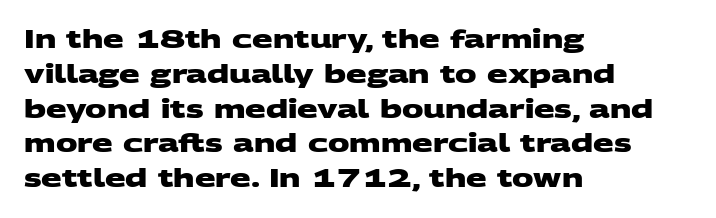
Casual observation: everything's shoved over to the left. The horizontal fit of the characters is conventional and even. The characters look thick and weighty, a clear bold. The zone under the glyphs is completely vacant. Notice how descenders clear the ascenders below comfortably — that's standard leading.
